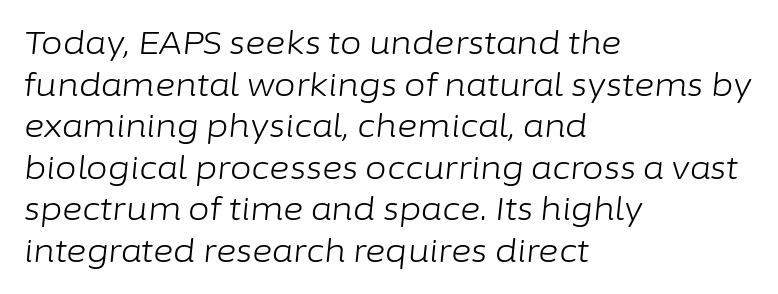
{"italic": "yes", "lean": "right", "slant_degrees": 6, "bold": "no", "weight": "light", "width": "normal", "stroke_contrast": "low", "x_height": "medium", "monospaced": "no", "underline": "no", "align": "left", "line_spacing": "normal", "line_spacing_ratio": 1.34, "letter_spacing": "normal", "letter_spacing_em": 0.0, "glyph_px": 31}
